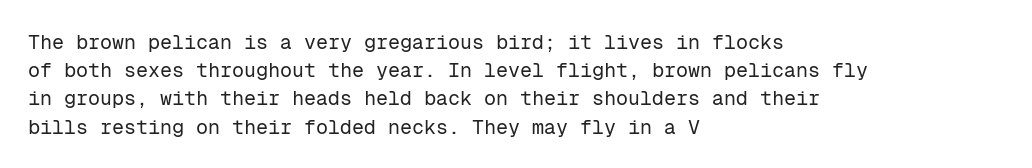
The image shows 20 px text type, upright; set left-aligned, normal line spacing (1.41x), normal letter spacing, not underlined.
